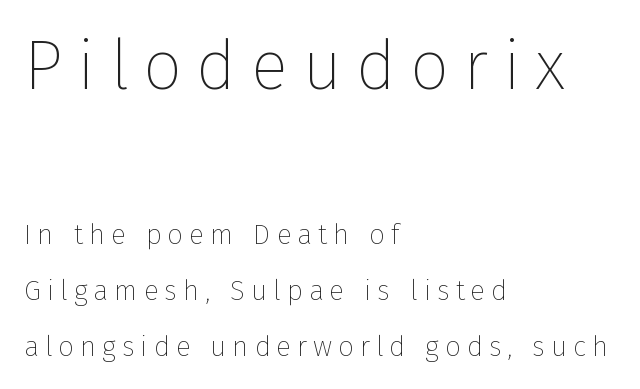
Q: Is the text bold? A: No.
Q: Is the text italic (slanted)? A: No, it is upright.
Q: Is the typeface a serif or a sans-serif typeface? A: Sans-serif.
Q: Is the text underlined? A: No.
Q: How is the paragraph aligned? A: Left-aligned.
Q: Is the spacing between letters normal or unusually wide? A: Unusually wide.
Q: Is the spacing between lines tight, normal or loose? A: Loose.
Q: Which block of text is set in a larger size, the first (top) or the second (bottom)? A: The first (top) one.
Q: Width (condensed, normal, or wide)? A: Normal.
Q: Stroke contrast? A: Low.
Q: x-height? A: Medium.
Q: Monospaced? A: No.
